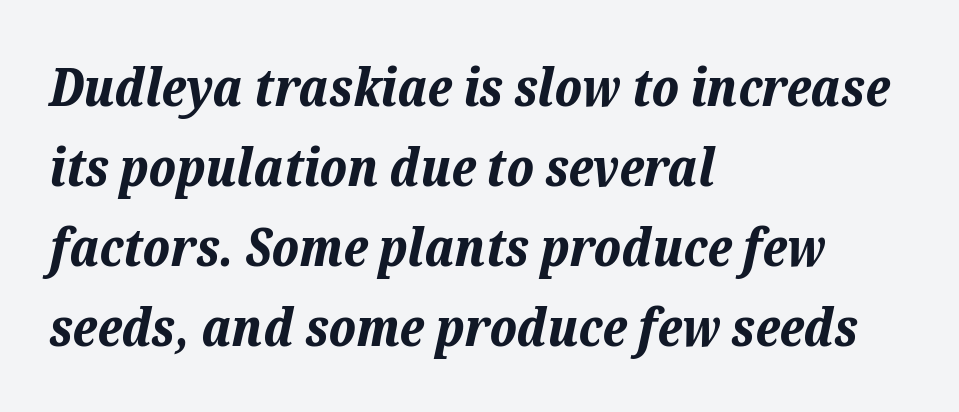
{"italic": "yes", "lean": "right", "slant_degrees": 12, "bold": "yes", "weight": "bold", "width": "normal", "stroke_contrast": "low", "x_height": "medium", "monospaced": "no", "underline": "no", "align": "left", "line_spacing": "normal", "line_spacing_ratio": 1.51, "letter_spacing": "normal", "letter_spacing_em": 0.0, "glyph_px": 53}
